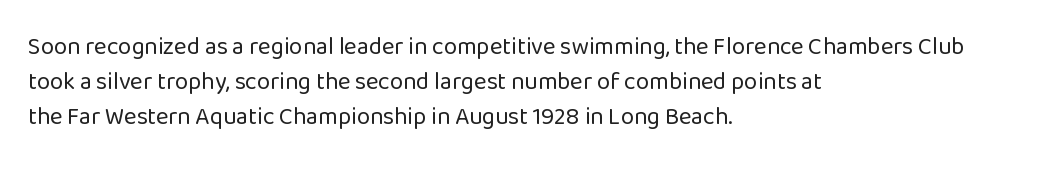
Q: Is the text bold? A: No.
Q: Is the text italic (slanted)? A: No, it is upright.
Q: Is the text underlined? A: No.
Q: How is the paragraph aligned? A: Left-aligned.
Q: Is the spacing between letters normal or unusually wide? A: Normal.
Q: Is the spacing between lines tight, normal or loose? A: Normal.
